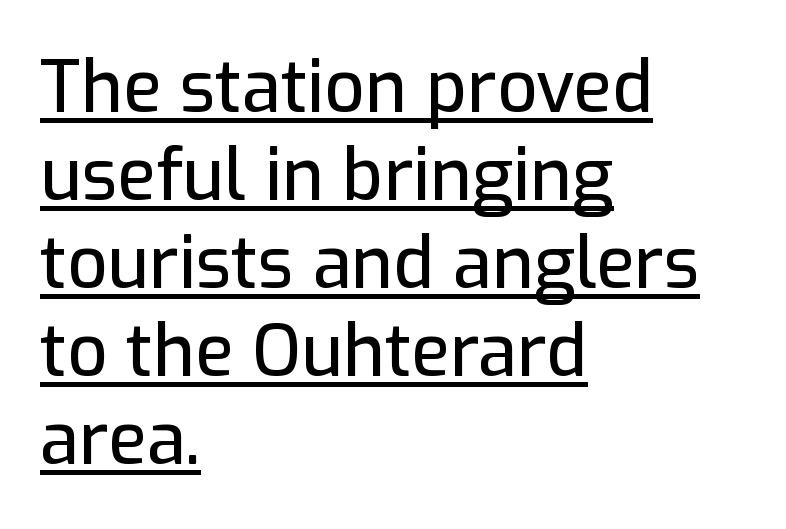
{"serif": "no", "italic": "no", "width": "normal", "stroke_contrast": "low", "x_height": "medium", "monospaced": "no", "underline": "yes", "align": "left", "line_spacing_ratio": 1.24, "letter_spacing": "normal", "letter_spacing_em": 0.0, "glyph_px": 71}
